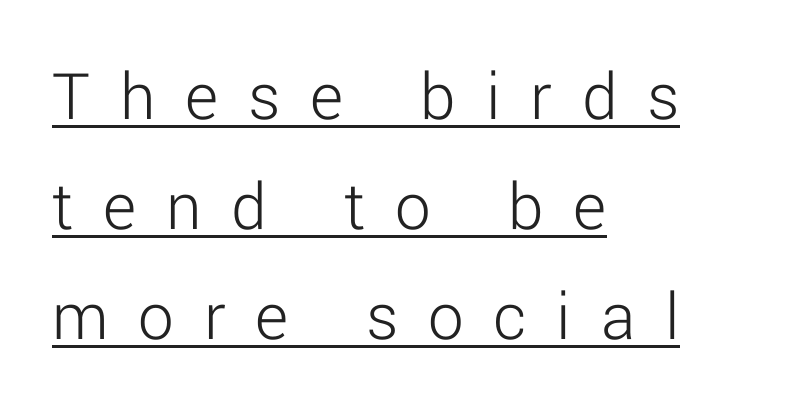
This is roman type, the default non-slanted kind. Students, note that the glyphs here are deliberately spaced far apart. These characters rest on top of a visible drawn line. All the whitespace from short lines collects on the right. Vertical spacing — default.
